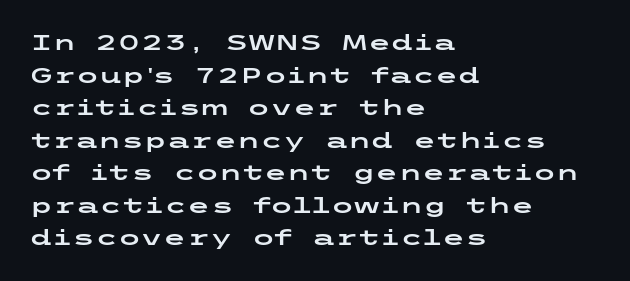
Q: Is the text italic (slanted)? A: No, it is upright.
Q: Is the text underlined? A: No.
Q: How is the paragraph aligned? A: Left-aligned.
Q: Is the spacing between letters normal or unusually wide? A: Normal.
Q: Is the spacing between lines tight, normal or loose? A: Normal.
